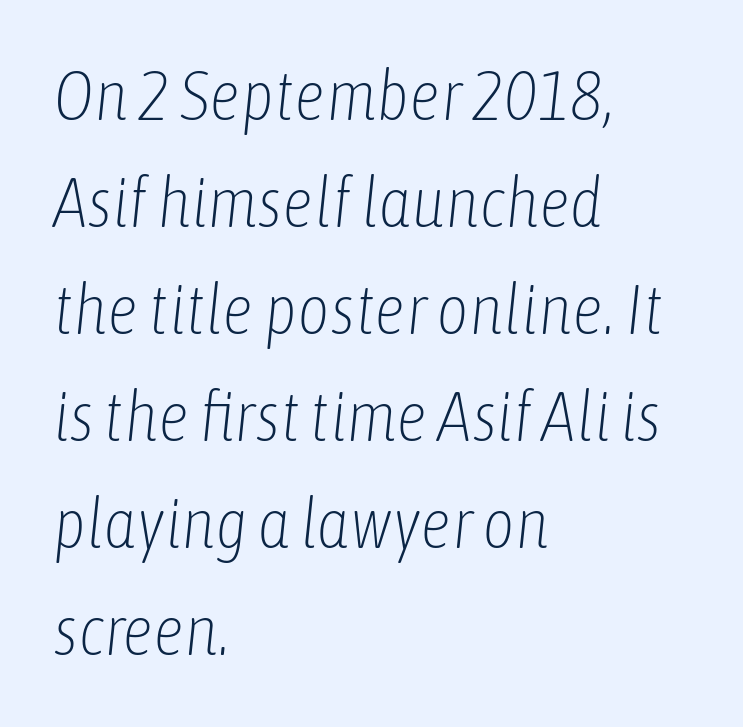
Note the varied advance widths — an 'i' is clearly narrower than an 'm'. The typography opts for an oblique posture over an upright one. Line spacing here is normal. Descenders are the only things crossing below the line. Counters stay open thanks to moderate or lighter strokes. Students, note that the glyphs here touch the page at normal intervals.
